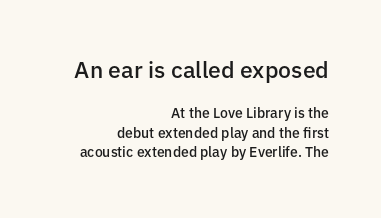
{"italic": "no", "bold": "semi", "underline": "no", "align": "right", "line_spacing": "normal", "line_spacing_ratio": 1.39, "letter_spacing": "normal", "letter_spacing_em": 0.0, "larger_block": "first", "size_ratio": 1.64, "glyph_px": 23}
